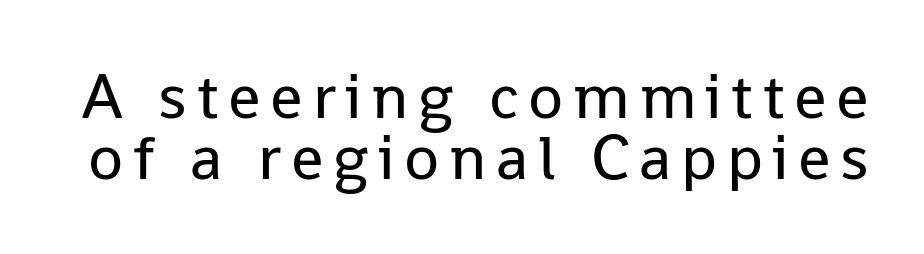
{"serif": "no", "italic": "no", "bold": "no", "weight": "regular", "width": "normal", "stroke_contrast": "low", "x_height": "medium", "monospaced": "no", "underline": "no", "line_spacing": "tight", "line_spacing_ratio": 0.96, "glyph_px": 64}
